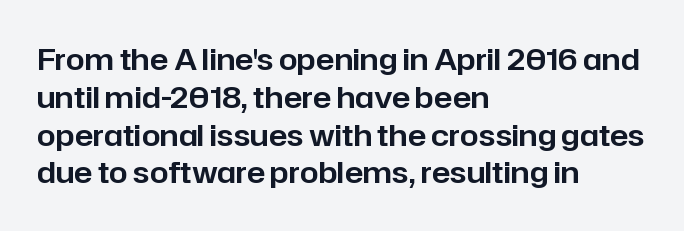
This sample has the flowing, uneven cadence of proportional lettering. Is there much room between lines? A standard amount, neither cramped nor airy. Nope, not italic — everything's standing straight. Type without underlining. Does the type have serifs? No, each stem ends abruptly.
